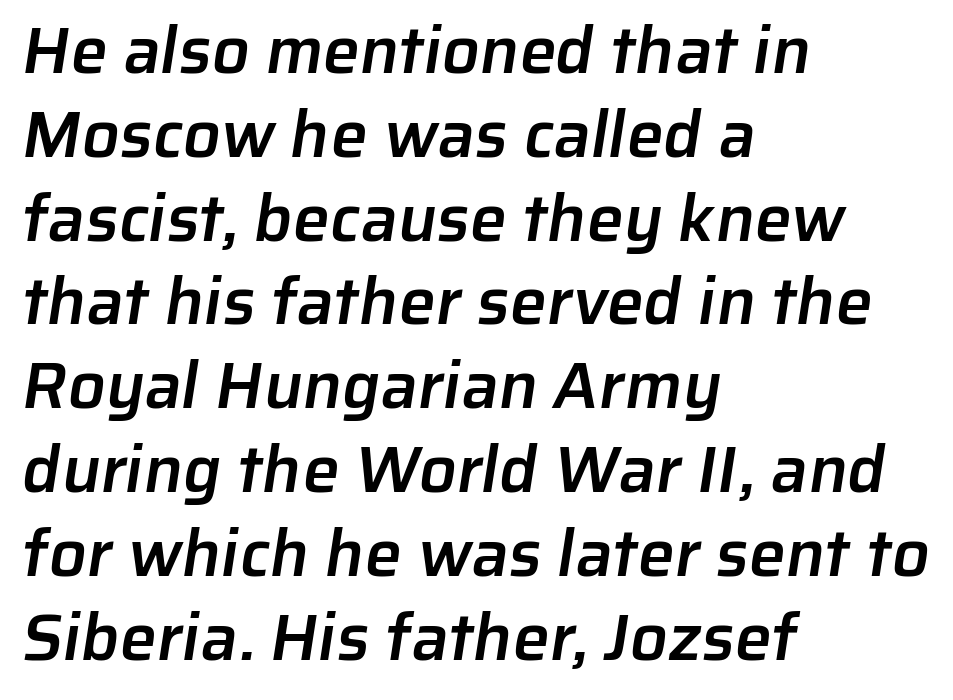
The image shows 66 px semibold sans-serif type; set left-aligned, normal line spacing (1.27x), normal letter spacing, not underlined; low stroke contrast and a medium x-height.
